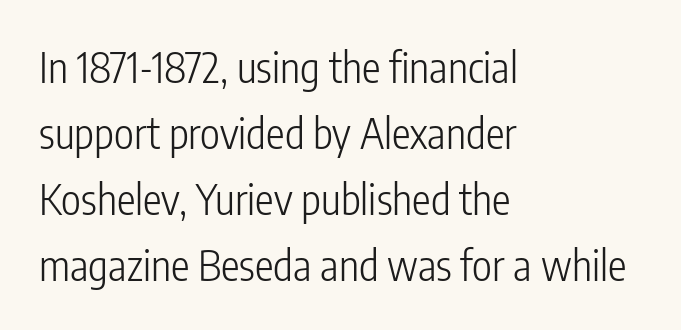
Q: Is the text bold? A: No.
Q: Is the text italic (slanted)? A: No, it is upright.
Q: Is the typeface a serif or a sans-serif typeface? A: Sans-serif.
Q: Is the text underlined? A: No.
Q: How is the paragraph aligned? A: Left-aligned.
Q: Is the spacing between letters normal or unusually wide? A: Normal.
Q: Is the spacing between lines tight, normal or loose? A: Normal.
Q: Width (condensed, normal, or wide)? A: Condensed.
Q: Stroke contrast? A: Low.
Q: x-height? A: Medium.
Q: Monospaced? A: No.
